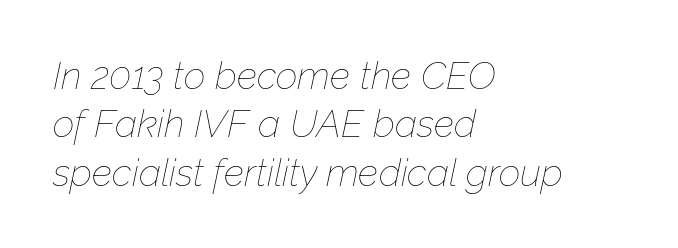
The image shows 38 px thin type, italic (leaning right); set left-aligned, normal line spacing (1.27x), normal letter spacing, not underlined; low stroke contrast and a medium x-height.
